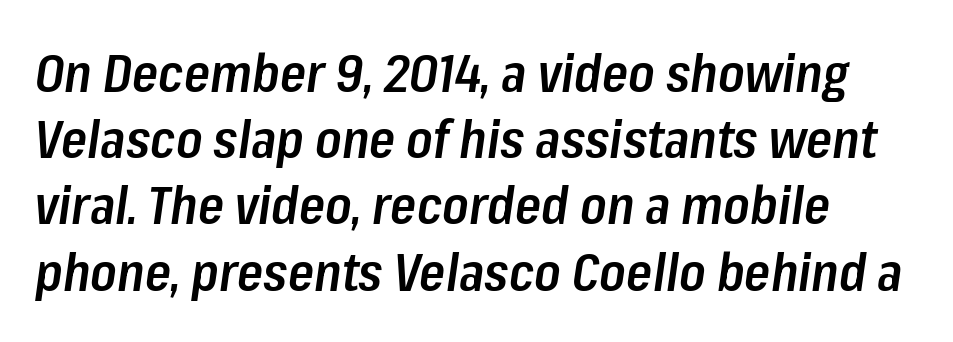
The image shows 53 px semibold, condensed type, italic (leaning right); set normal line spacing (1.25x), normal letter spacing, not underlined; low stroke contrast and a medium x-height.
